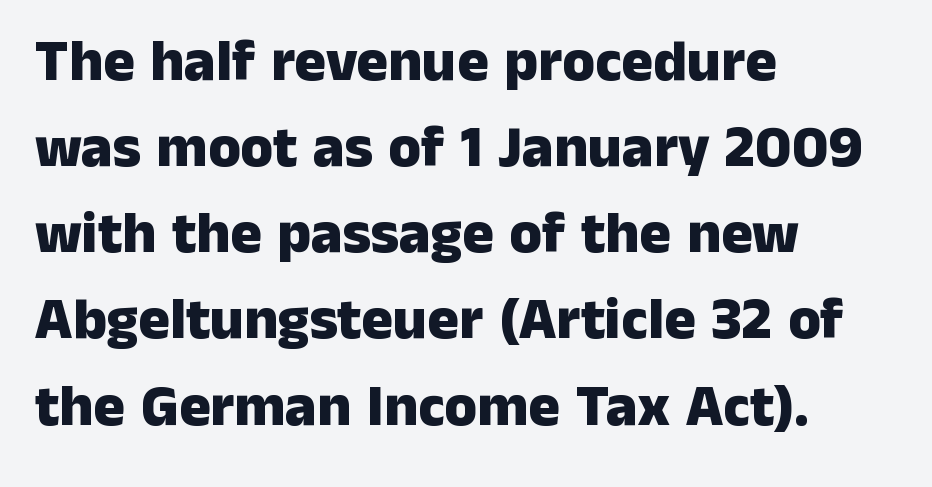
The image shows 59 px heavy sans-serif type, upright; set left-aligned, normal line spacing (1.46x), normal letter spacing, not underlined; low stroke contrast and a medium x-height.
